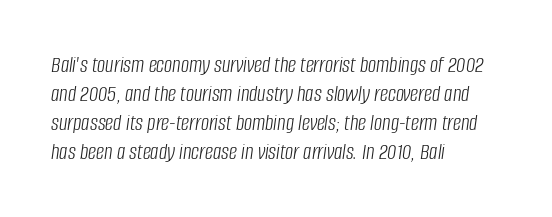
The image shows 23 px text type, italic (leaning right); set left-aligned, normal line spacing (1.26x), normal letter spacing, not underlined.
